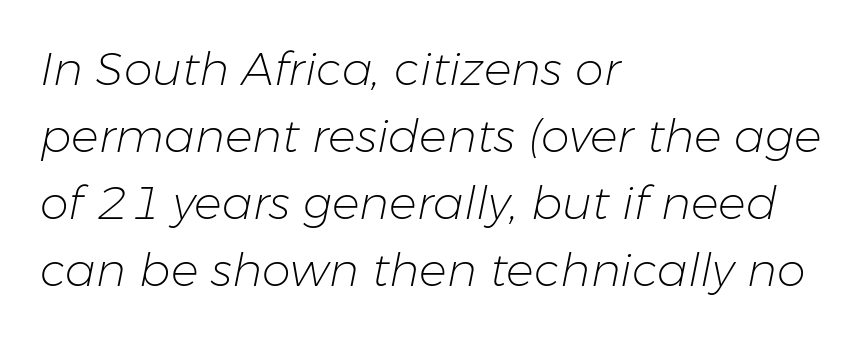
Q: Is the text bold? A: No.
Q: Is the text italic (slanted)? A: Yes, it leans right by about 11 degrees.
Q: Is the text underlined? A: No.
Q: How is the paragraph aligned? A: Left-aligned.
Q: Is the spacing between letters normal or unusually wide? A: Normal.
Q: Is the spacing between lines tight, normal or loose? A: Normal.
Q: Width (condensed, normal, or wide)? A: Normal.
Q: Stroke contrast? A: Low.
Q: x-height? A: Medium.
Q: Monospaced? A: No.
